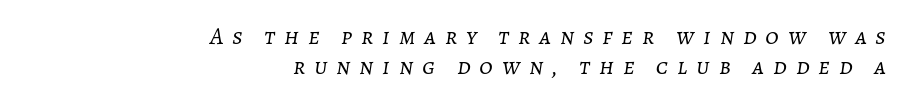
Loose tracking; the words dissolve into strings of separated letters. Nobody drew a line under any word here. Stem width sits at or under what a default text font uses. This sample is right-justified, so line beginnings fall wherever the words allow. This is oblique type, the kind used for emphasis or titles.
